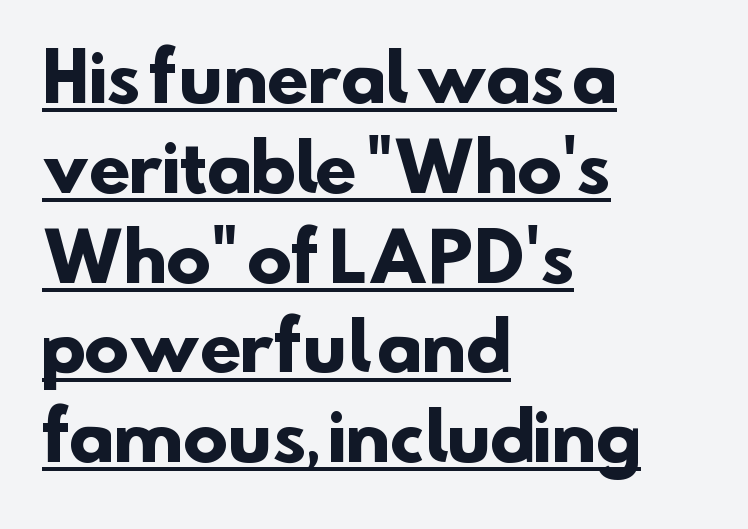
A typographer would call this underscored text. Font category for this specimen: sans-serif. Is there much room between lines? A standard amount, neither cramped nor airy. This sample has the flowing, uneven cadence of proportional lettering. The paragraph has a hard left edge and a soft right edge.
